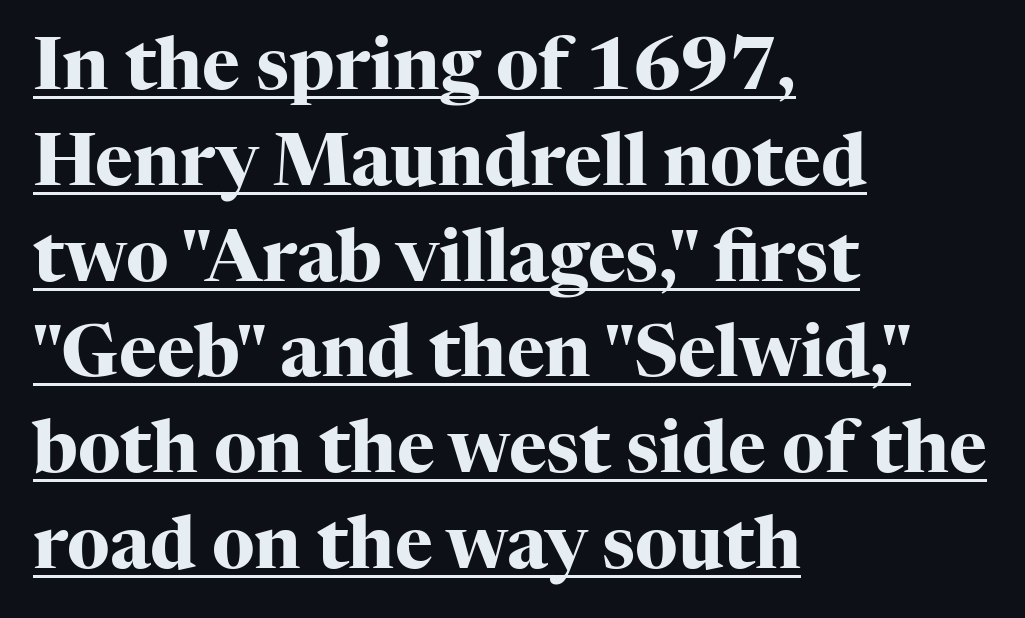
{"serif": "yes", "italic": "no", "bold": "yes", "weight": "heavy", "width": "normal", "stroke_contrast": "high", "x_height": "medium", "monospaced": "no", "underline": "yes", "align": "left", "line_spacing": "normal", "line_spacing_ratio": 1.33, "letter_spacing": "normal", "letter_spacing_em": 0.0, "glyph_px": 72}
